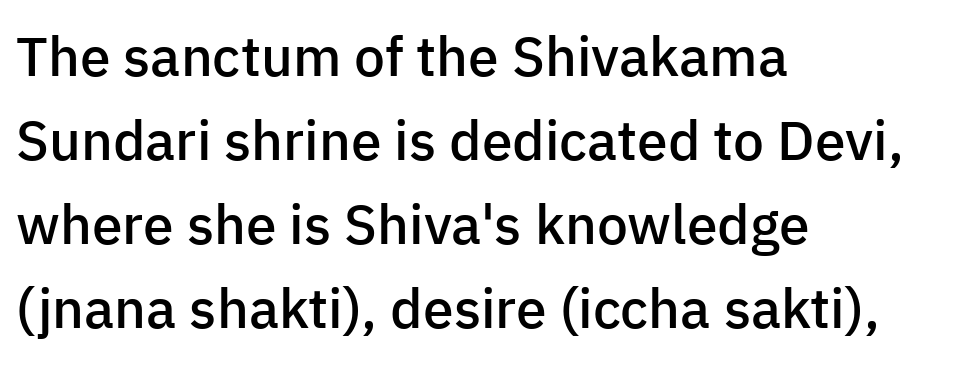
The image shows 55 px semibold sans-serif type, upright; set left-aligned, normal line spacing (1.53x), normal letter spacing, not underlined; low stroke contrast and a medium x-height.
